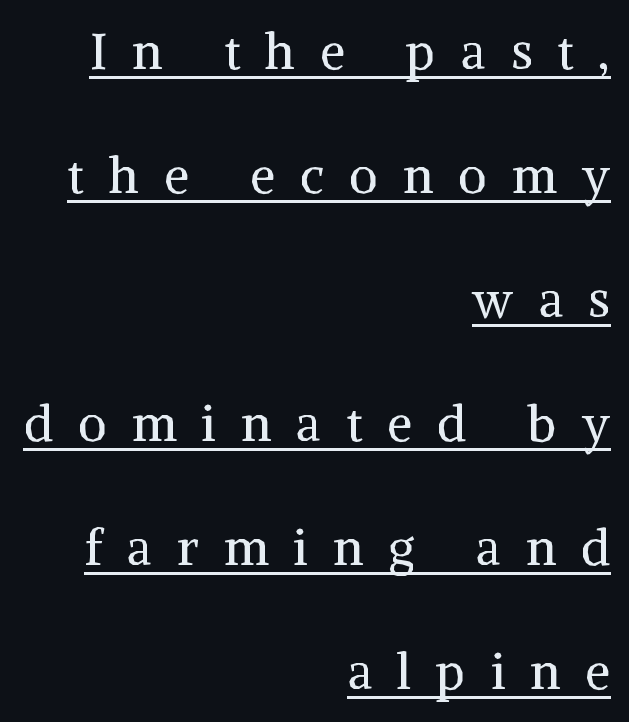
The image shows 50 px regular-weight serif type, upright; set right-aligned, loose line spacing (2.48x), unusually wide letter spacing (+0.5 em), underlined; medium stroke contrast and a medium x-height.
